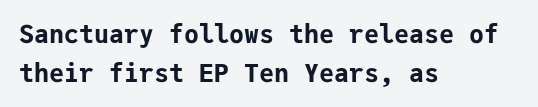
The image shows 25 px bold type, upright; set left-aligned, normal line spacing (1.56x), normal letter spacing, not underlined.
